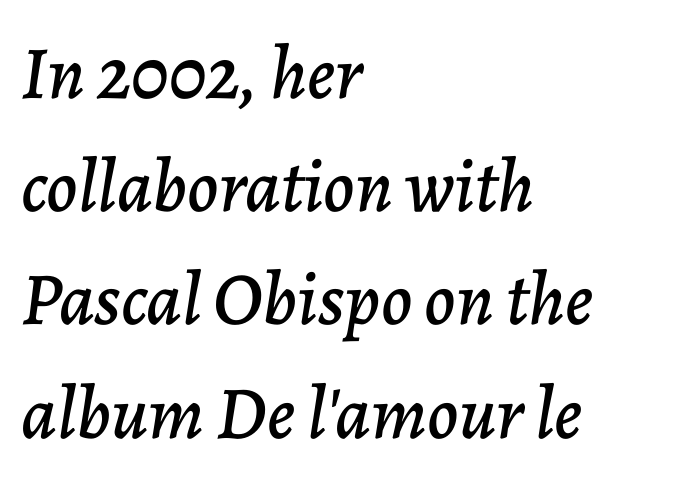
Words float on clear page, feet unadorned. A classic flush-left, rag-right setting is used for this passage. This sample has the flowing, uneven cadence of proportional lettering. The typography opts for an oblique posture over an upright one.
